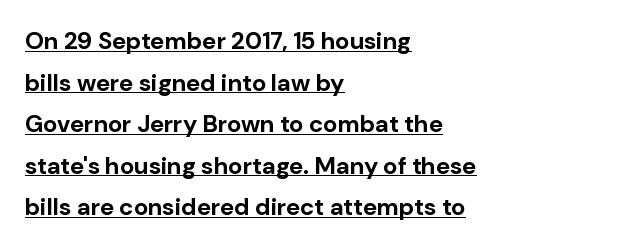
Is there an underline? Yes — a line sits under the letters. The passage shown has conventional tracking throughout. The letters stand straight up with perfectly vertical stems. A full-strength bold gives these letters their thick strokes. The text block is weighted toward the left margin, trailing off unevenly rightward.
